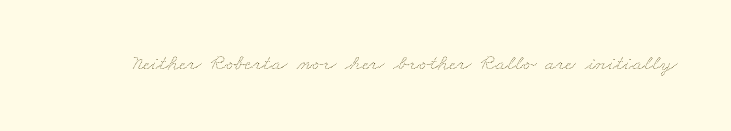
Students, note that the glyphs here touch the page at normal intervals. Any mark beneath the type? The region is blank. Is this a heavy cut? Hardly; it is regular or lighter.
